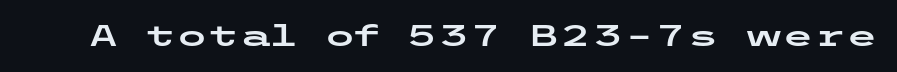
Q: Is the text italic (slanted)? A: No, it is upright.
Q: Is the typeface a serif or a sans-serif typeface? A: Sans-serif.
Q: Is the text underlined? A: No.
Q: Is the spacing between letters normal or unusually wide? A: Normal.
Q: Width (condensed, normal, or wide)? A: Wide.
Q: Stroke contrast? A: Low.
Q: x-height? A: Medium.
